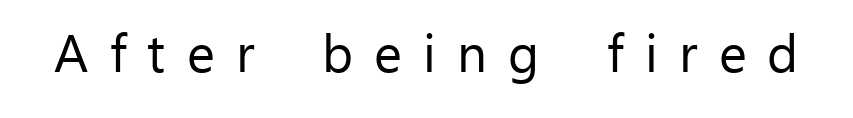
The space directly below the letters is spotless. Varying glyph widths throughout — classic text-font behaviour. Here the glyphs are tracked loosely, breaking word shapes into spaced letters. Every character sits straight up, as roman type does.
